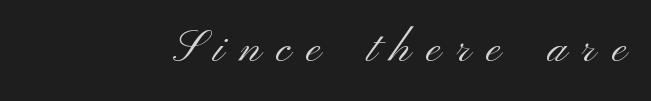
{"serif": "no", "bold": "no", "weight": "light", "width": "wide", "stroke_contrast": "medium", "x_height": "small", "monospaced": "no", "underline": "no", "align": "right", "letter_spacing": "wide", "letter_spacing_em": 0.35, "glyph_px": 44}
